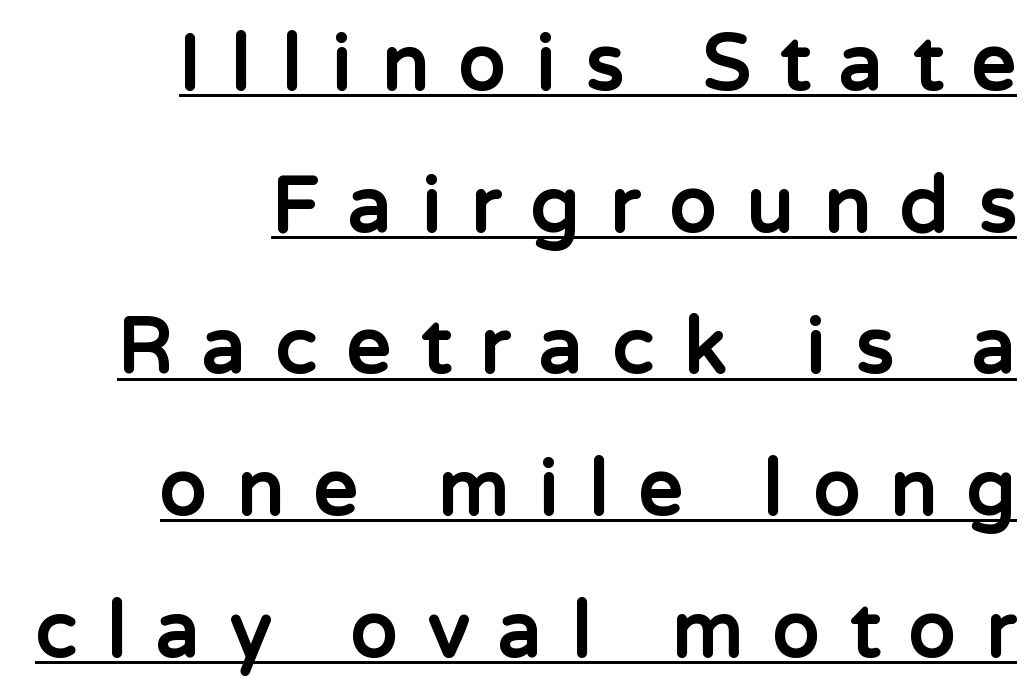
{"serif": "no", "italic": "no", "bold": "yes", "weight": "bold", "width": "normal", "stroke_contrast": "low", "x_height": "medium", "monospaced": "no", "underline": "yes", "align": "right", "line_spacing_ratio": 1.84, "letter_spacing": "wide", "letter_spacing_em": 0.39, "glyph_px": 77}
